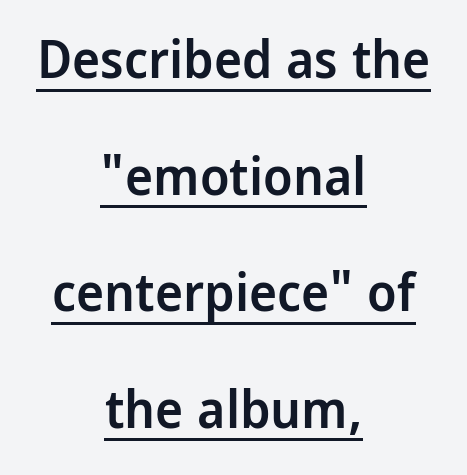
{"serif": "no", "italic": "no", "bold": "semi", "weight": "semibold", "width": "condensed", "stroke_contrast": "low", "x_height": "large", "monospaced": "no", "underline": "yes", "align": "center", "line_spacing": "loose", "line_spacing_ratio": 2.2, "letter_spacing": "normal", "letter_spacing_em": 0.0, "glyph_px": 53}
